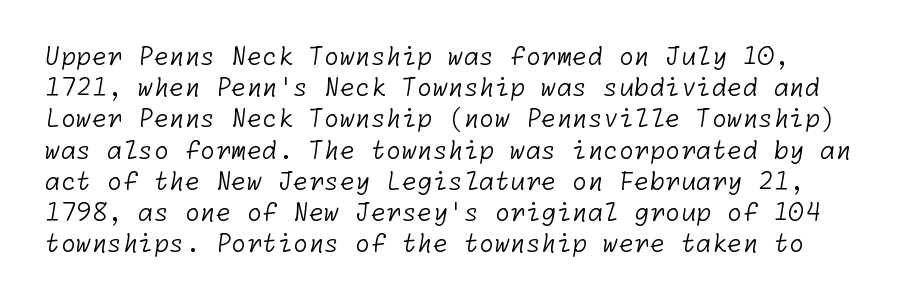
Q: Is the text bold? A: No.
Q: Is the text underlined? A: No.
Q: How is the paragraph aligned? A: Left-aligned.
Q: Is the spacing between letters normal or unusually wide? A: Normal.
Q: Is the spacing between lines tight, normal or loose? A: Normal.
